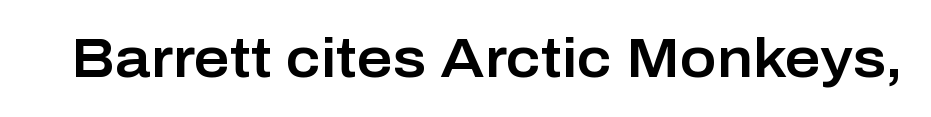
Q: Is the text italic (slanted)? A: No, it is upright.
Q: Is the typeface a serif or a sans-serif typeface? A: Sans-serif.
Q: Is the text underlined? A: No.
Q: Is the spacing between letters normal or unusually wide? A: Normal.
Q: Width (condensed, normal, or wide)? A: Normal.
Q: Stroke contrast? A: Low.
Q: x-height? A: Medium.
Q: Monospaced? A: No.
